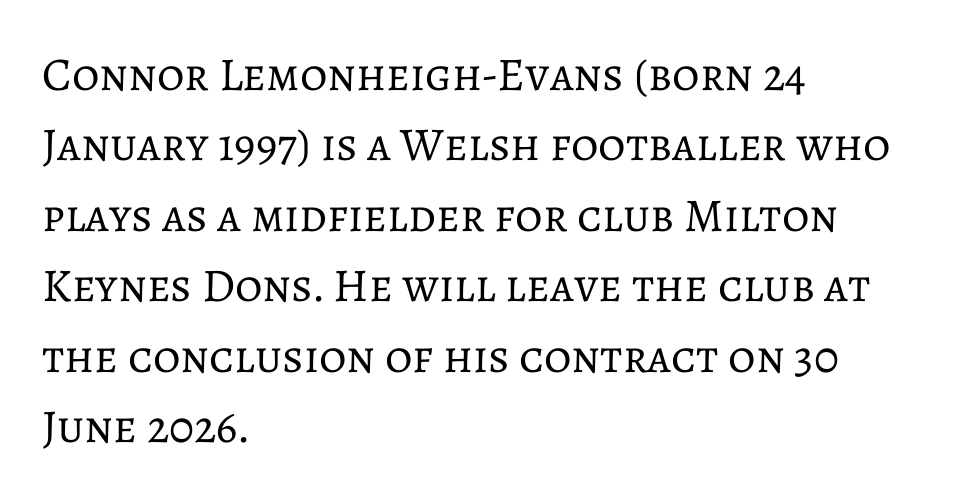
Varying glyph widths throughout — classic text-font behaviour. Reading down the block, your eye returns to a fixed left position each line. Words float on clear page, feet unadorned. Unbolded letterforms with no extra heft.
